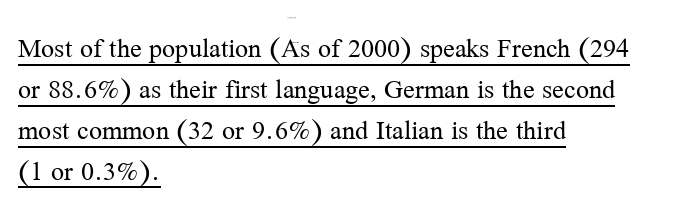
The weight tops out at a normal text grade. Varying glyph widths throughout — classic text-font behaviour. The passage shown is underscored from start to finish. The lines in this sample share a left origin and differ only in where they stop.
